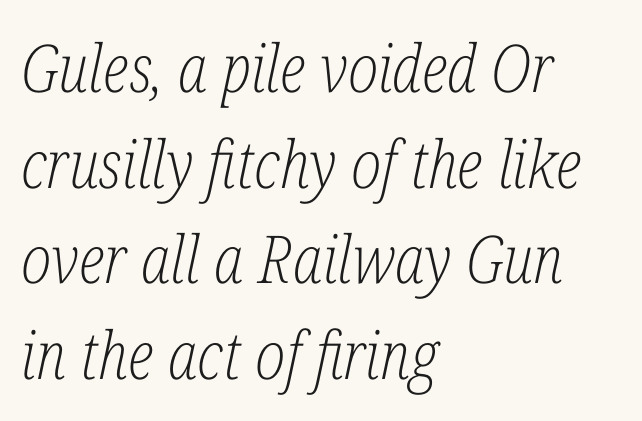
The image shows 66 px light, condensed serif type, italic (leaning right); set left-aligned, normal line spacing (1.45x), normal letter spacing, not underlined; low stroke contrast and a medium x-height.
